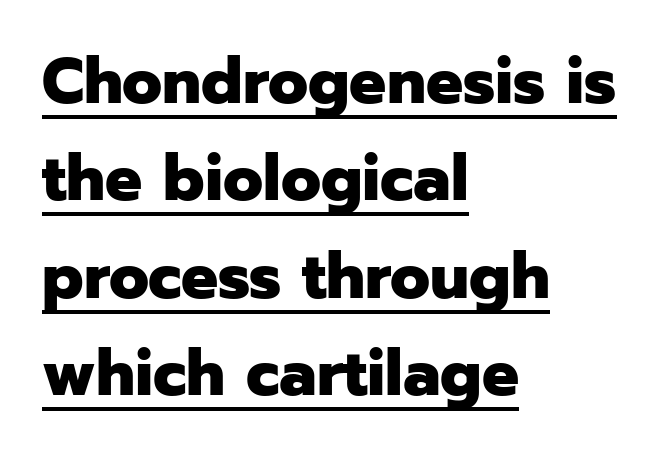
The image shows 65 px heavy sans-serif type, upright; set left-aligned, normal line spacing (1.5x), normal letter spacing, underlined; low stroke contrast and a medium x-height.
